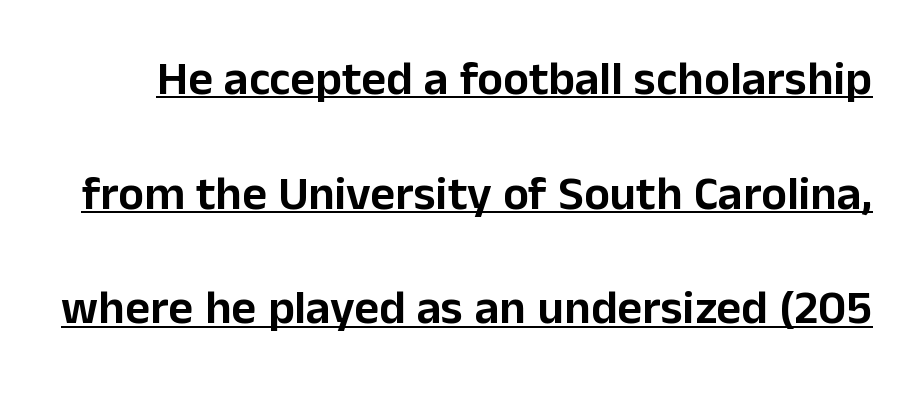
Q: Is the text italic (slanted)? A: No, it is upright.
Q: Is the typeface a serif or a sans-serif typeface? A: Sans-serif.
Q: Is the text underlined? A: Yes.
Q: Is the spacing between letters normal or unusually wide? A: Normal.
Q: Is the spacing between lines tight, normal or loose? A: Loose.
Q: Width (condensed, normal, or wide)? A: Normal.
Q: Stroke contrast? A: Low.
Q: x-height? A: Medium.
Q: Monospaced? A: No.
